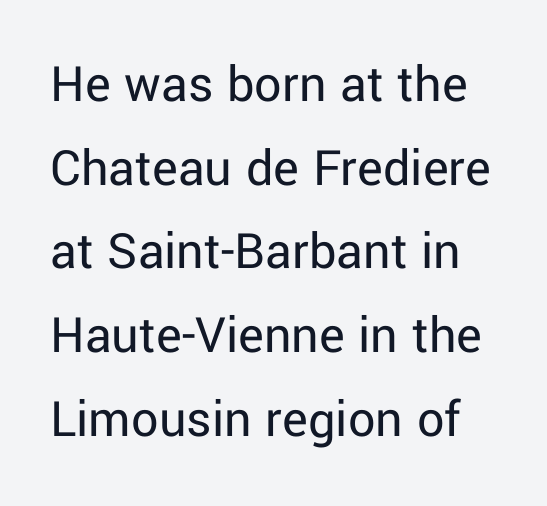
The image shows 54 px regular-weight sans-serif type, upright; set normal line spacing (1.55x), normal letter spacing, not underlined; low stroke contrast and a medium x-height.
